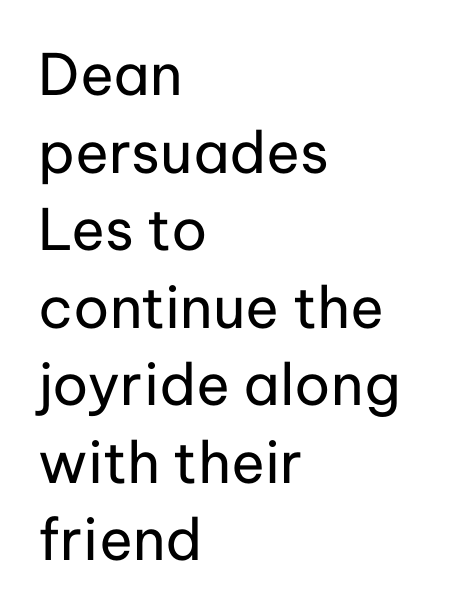
{"serif": "no", "italic": "no", "bold": "no", "weight": "regular", "width": "normal", "stroke_contrast": "low", "x_height": "medium", "monospaced": "no", "underline": "no", "align": "left", "line_spacing": "normal", "line_spacing_ratio": 1.36, "letter_spacing": "normal", "letter_spacing_em": 0.0, "glyph_px": 57}
